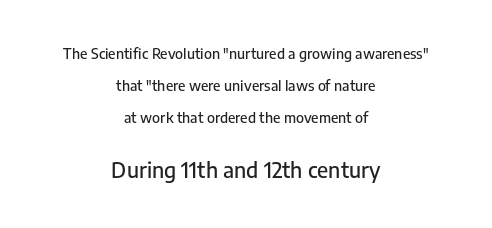
The image shows 21 px text type, upright; set centered, loose line spacing (2.27x), normal letter spacing, not underlined; the second (bottom) block is 1.5x larger.
